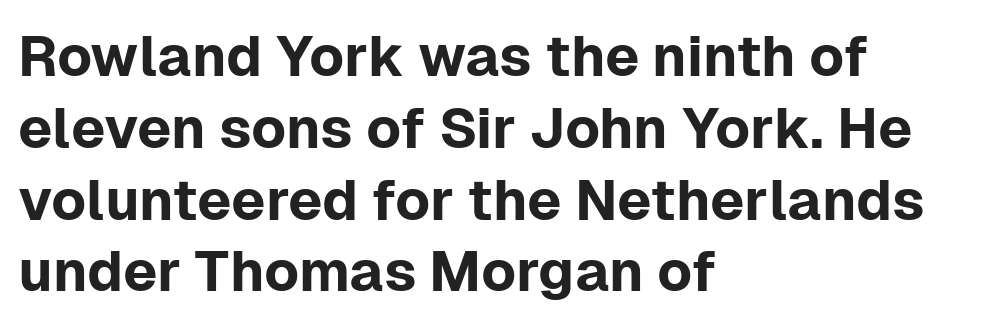
{"serif": "no", "italic": "no", "width": "normal", "stroke_contrast": "low", "x_height": "medium", "monospaced": "no", "underline": "no", "align": "left", "line_spacing": "normal", "line_spacing_ratio": 1.26, "letter_spacing": "normal", "letter_spacing_em": 0.0, "glyph_px": 57}
